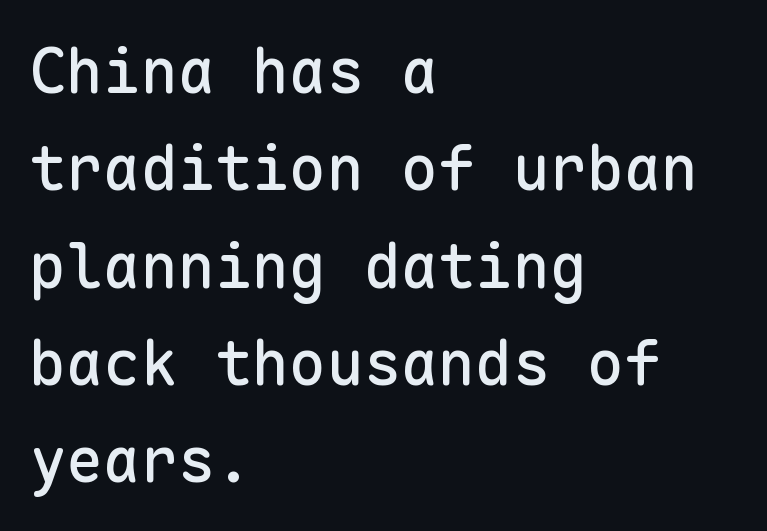
The image shows 62 px sans-serif type, upright, monospaced; set left-aligned, normal line spacing (1.57x), normal letter spacing, not underlined; low stroke contrast and a medium x-height.
